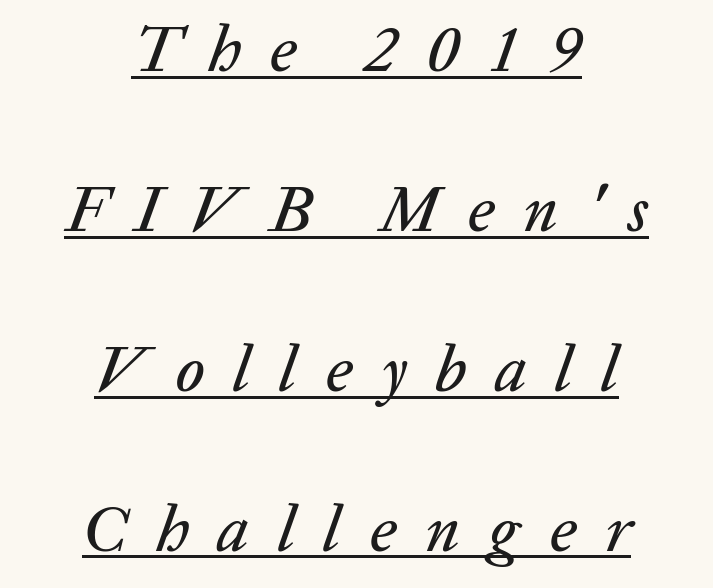
The rendering uses natural spacing where letterforms have individual widths. Compared with typical paragraphs, the rows here are farther apart. In terms of letterspacing, this is a distinctly airy, spread setting. The lettering is marked with a stroke running underneath it. If you folded the block vertically in half, each line would mirror itself in length.
